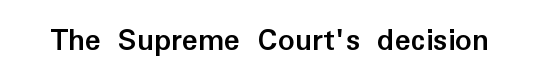
{"serif": "no", "italic": "no", "bold": "yes", "weight": "semibold", "width": "normal", "stroke_contrast": "low", "x_height": "medium", "monospaced": "no", "underline": "no", "letter_spacing": "normal", "letter_spacing_em": 0.0, "glyph_px": 33}
